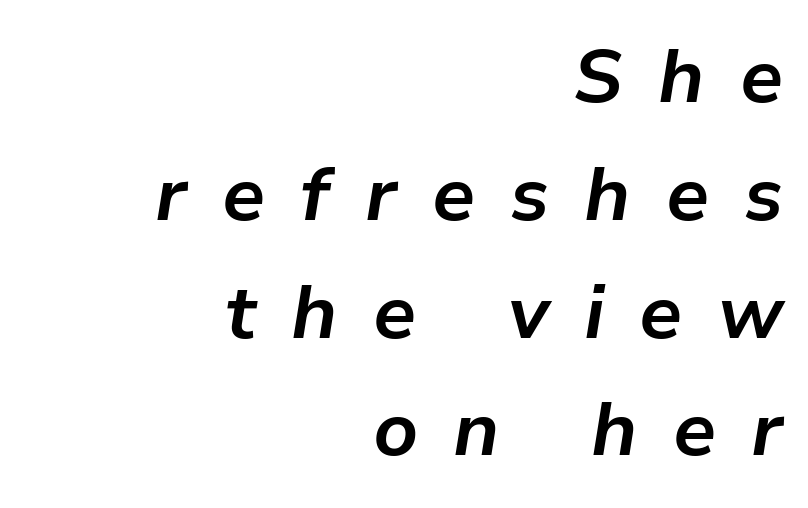
The image shows 76 px bold type, italic (leaning right); set right-aligned, normal line spacing (1.55x), unusually wide letter spacing (+0.46 em), not underlined; low stroke contrast and a medium x-height.
